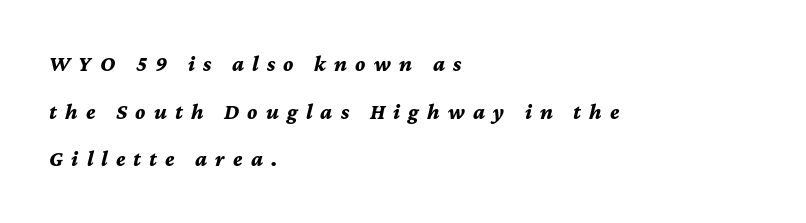
{"italic": "yes", "lean": "right", "slant_degrees": 12, "bold": "yes", "underline": "no", "align": "left", "line_spacing": "loose", "line_spacing_ratio": 2.16, "letter_spacing": "wide", "letter_spacing_em": 0.37, "glyph_px": 22}
